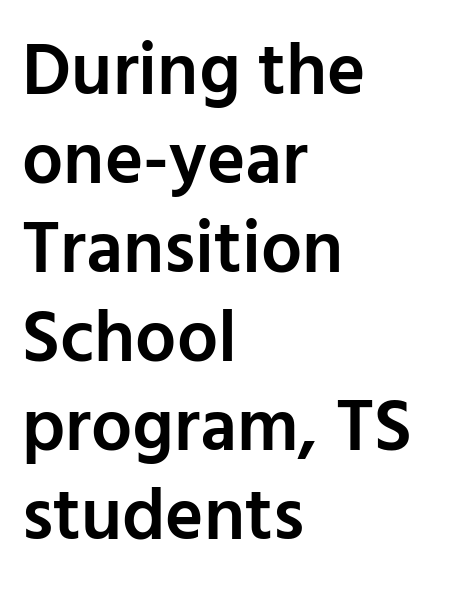
Q: Is the text bold? A: Semi-bold.
Q: Is the text italic (slanted)? A: No, it is upright.
Q: Is the typeface a serif or a sans-serif typeface? A: Sans-serif.
Q: Is the text underlined? A: No.
Q: How is the paragraph aligned? A: Left-aligned.
Q: Is the spacing between letters normal or unusually wide? A: Normal.
Q: Width (condensed, normal, or wide)? A: Normal.
Q: Stroke contrast? A: Low.
Q: x-height? A: Medium.
Q: Monospaced? A: No.
